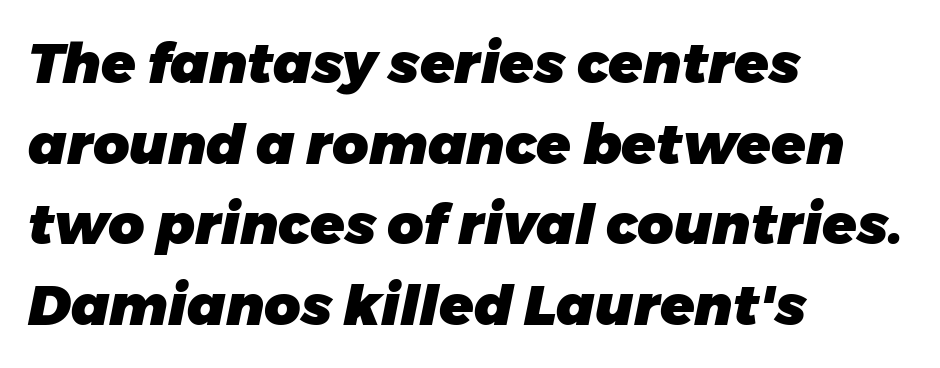
{"italic": "yes", "lean": "right", "slant_degrees": 11, "bold": "yes", "weight": "heavy", "width": "normal", "stroke_contrast": "low", "x_height": "medium", "monospaced": "no", "underline": "no", "align": "left", "line_spacing": "normal", "line_spacing_ratio": 1.44, "letter_spacing": "normal", "letter_spacing_em": 0.0, "glyph_px": 56}
